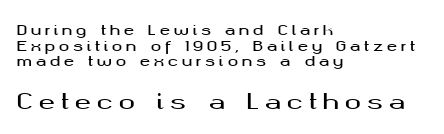
Q: Is the text italic (slanted)? A: No, it is upright.
Q: Is the text underlined? A: No.
Q: How is the paragraph aligned? A: Left-aligned.
Q: Is the spacing between letters normal or unusually wide? A: Unusually wide.
Q: Is the spacing between lines tight, normal or loose? A: Tight.
Q: Which block of text is set in a larger size, the first (top) or the second (bottom)? A: The second (bottom) one.
